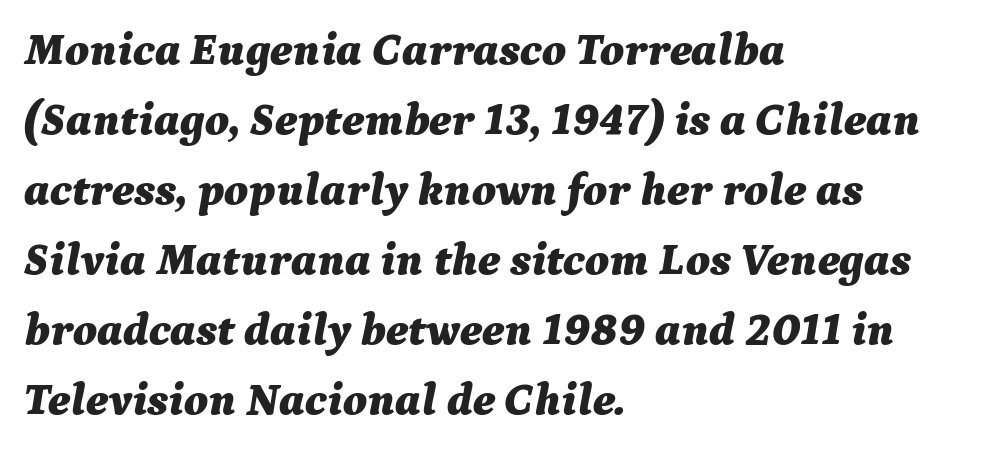
The image shows 46 px bold type, italic (leaning right); set left-aligned, normal line spacing (1.52x), normal letter spacing, not underlined; medium stroke contrast and a medium x-height.
